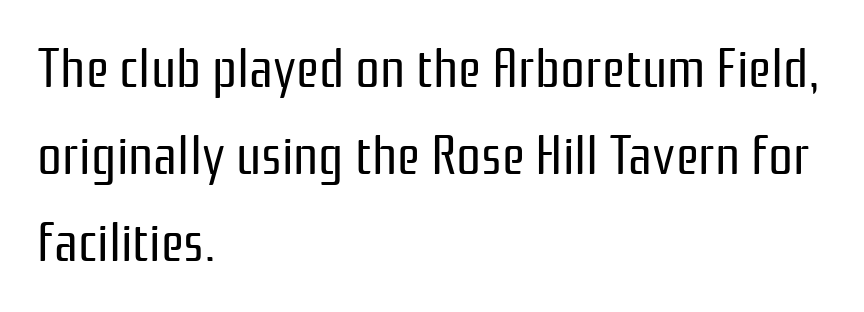
Q: Is the text bold? A: No.
Q: Is the text italic (slanted)? A: No, it is upright.
Q: Is the typeface a serif or a sans-serif typeface? A: Sans-serif.
Q: Is the text underlined? A: No.
Q: How is the paragraph aligned? A: Left-aligned.
Q: Is the spacing between letters normal or unusually wide? A: Normal.
Q: Is the spacing between lines tight, normal or loose? A: Normal.
Q: Width (condensed, normal, or wide)? A: Condensed.
Q: Stroke contrast? A: Low.
Q: x-height? A: Medium.
Q: Monospaced? A: No.
